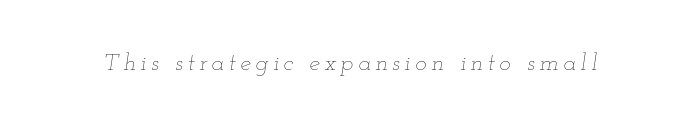
The image shows 24 px text type, italic (leaning right); set not underlined.
